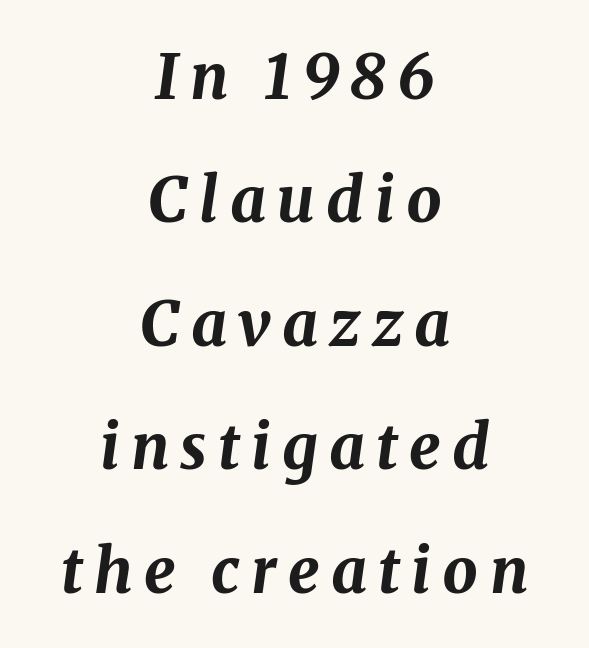
Baseline-to-baseline distance is far greater than the letter height. Casual observation: everything's sitting right in the middle. Varying glyph widths throughout — classic text-font behaviour. An italicized treatment has been applied to the whole sample. On the weight axis this lands at bold, roughly 700.
